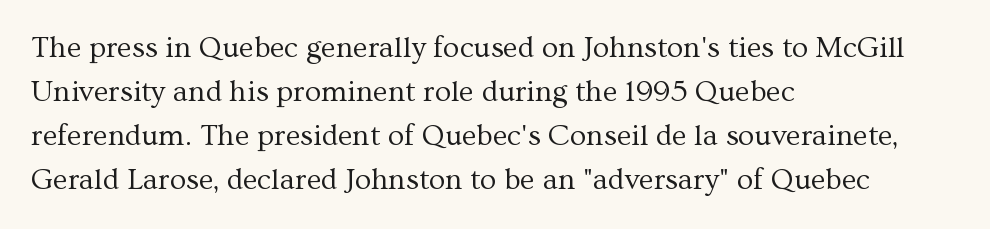
{"serif": "yes", "italic": "no", "bold": "no", "weight": "regular", "width": "normal", "stroke_contrast": "medium", "x_height": "medium", "monospaced": "no", "underline": "no", "align": "left", "line_spacing": "normal", "line_spacing_ratio": 1.47, "letter_spacing": "normal", "letter_spacing_em": 0.0, "glyph_px": 30}
